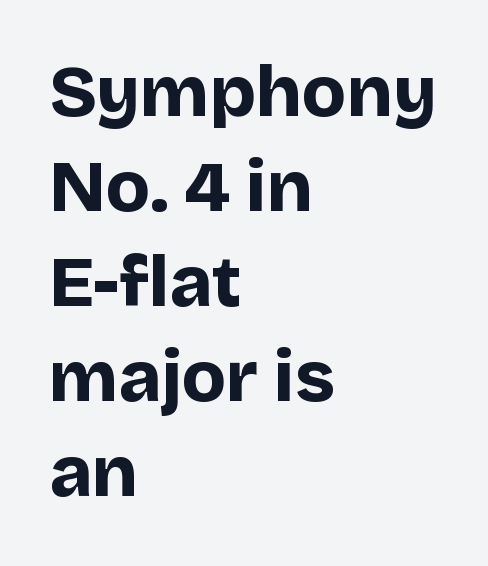
Q: Is the text bold? A: Yes.
Q: Is the text italic (slanted)? A: No, it is upright.
Q: Is the typeface a serif or a sans-serif typeface? A: Sans-serif.
Q: Is the text underlined? A: No.
Q: How is the paragraph aligned? A: Left-aligned.
Q: Is the spacing between letters normal or unusually wide? A: Normal.
Q: Is the spacing between lines tight, normal or loose? A: Normal.
Q: Width (condensed, normal, or wide)? A: Normal.
Q: Stroke contrast? A: Low.
Q: x-height? A: Large.
Q: Monospaced? A: No.
